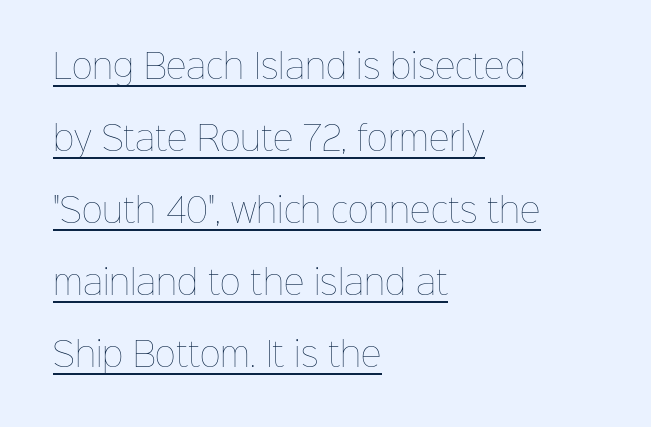
The image shows 32 px thin type, upright; set left-aligned, loose line spacing (2.25x), normal letter spacing, underlined; low stroke contrast and a medium x-height.
